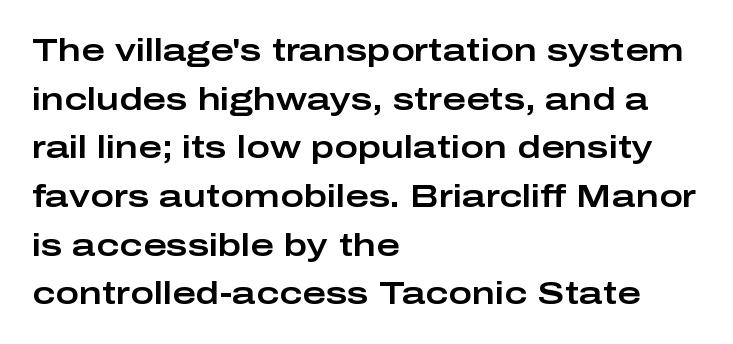
The image shows 32 px wide sans-serif type, upright; set left-aligned, normal line spacing (1.52x), normal letter spacing, not underlined; low stroke contrast and a medium x-height.
